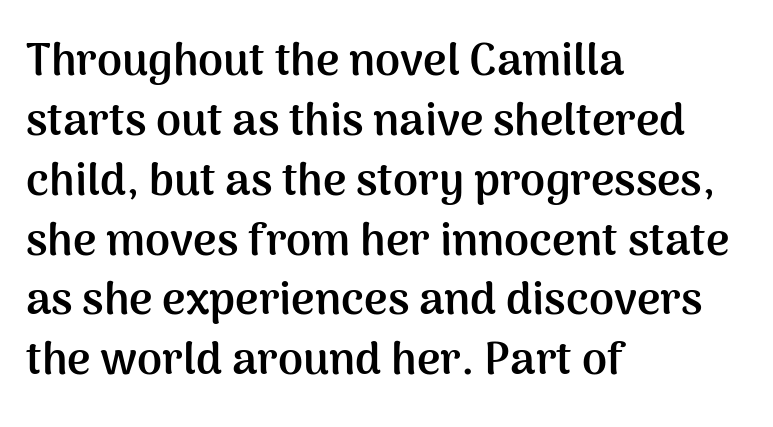
Q: Is the text bold? A: Yes.
Q: Is the text italic (slanted)? A: No, it is upright.
Q: Is the typeface a serif or a sans-serif typeface? A: Sans-serif.
Q: Is the text underlined? A: No.
Q: How is the paragraph aligned? A: Left-aligned.
Q: Is the spacing between letters normal or unusually wide? A: Normal.
Q: Is the spacing between lines tight, normal or loose? A: Normal.
Q: Width (condensed, normal, or wide)? A: Normal.
Q: Stroke contrast? A: Medium.
Q: x-height? A: Medium.
Q: Monospaced? A: No.
